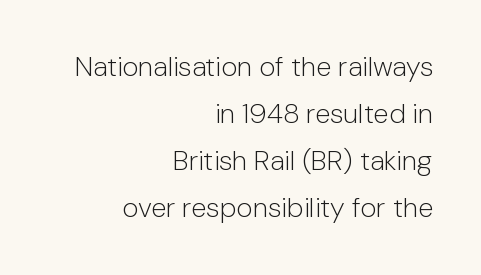
The image shows 28 px light sans-serif type, upright; set right-aligned, normal line spacing (1.68x), normal letter spacing, not underlined; low stroke contrast and a medium x-height.
